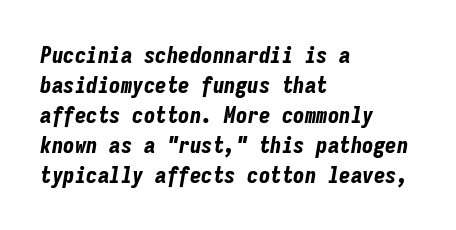
Q: Is the text bold? A: Yes.
Q: Is the text italic (slanted)? A: Yes, it leans right by about 9 degrees.
Q: Is the text underlined? A: No.
Q: How is the paragraph aligned? A: Left-aligned.
Q: Is the spacing between letters normal or unusually wide? A: Normal.
Q: Is the spacing between lines tight, normal or loose? A: Normal.
